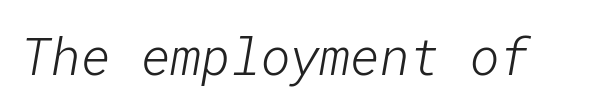
The image shows 51 px light sans-serif type; set normal letter spacing, not underlined; low stroke contrast and a medium x-height.
